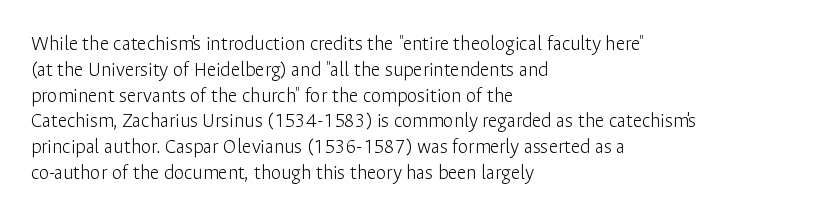
The image shows 21 px text type, upright; set left-aligned, line spacing 1.23x, normal letter spacing, not underlined.
